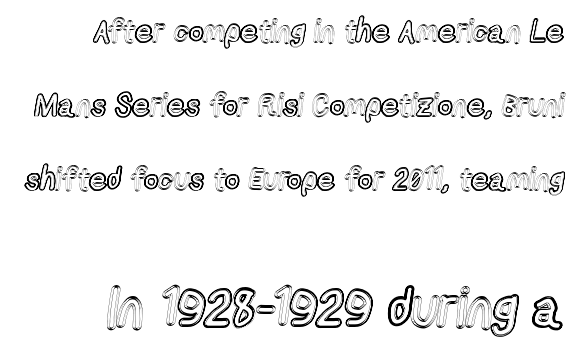
Each new line begins a long way beneath the previous one. Small over large — that's the arrangement of the two blocks here. The string is rendered with underlining switched off. Inter-character spacing is left at the font's built-in metrics.
